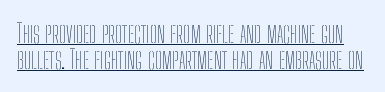
Is the letter spacing exaggerated? No — it looks like the ordinary default. This is not heavy type; no bold has been used. Upright lettering throughout. Glance below the letters and you will spot a drawn line. Summary of vertical rhythm: compact, with narrow interline spacing.
